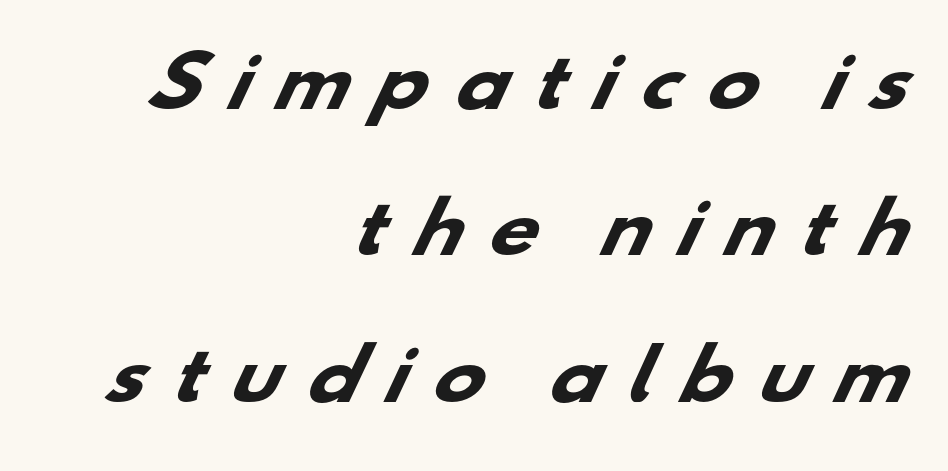
The image shows 69 px heavy, wide sans-serif type; set right-aligned, loose line spacing (2.12x), unusually wide letter spacing (+0.35 em), not underlined; low stroke contrast and a small x-height.
